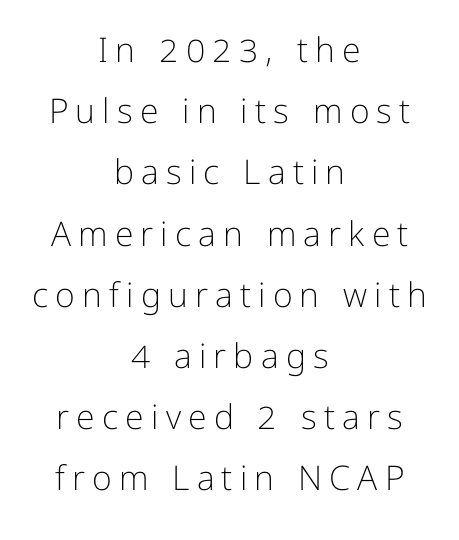
{"serif": "no", "italic": "no", "bold": "no", "weight": "light", "width": "normal", "stroke_contrast": "low", "x_height": "medium", "monospaced": "no", "underline": "no", "align": "center", "line_spacing_ratio": 1.8, "letter_spacing": "wide", "letter_spacing_em": 0.21, "glyph_px": 34}
